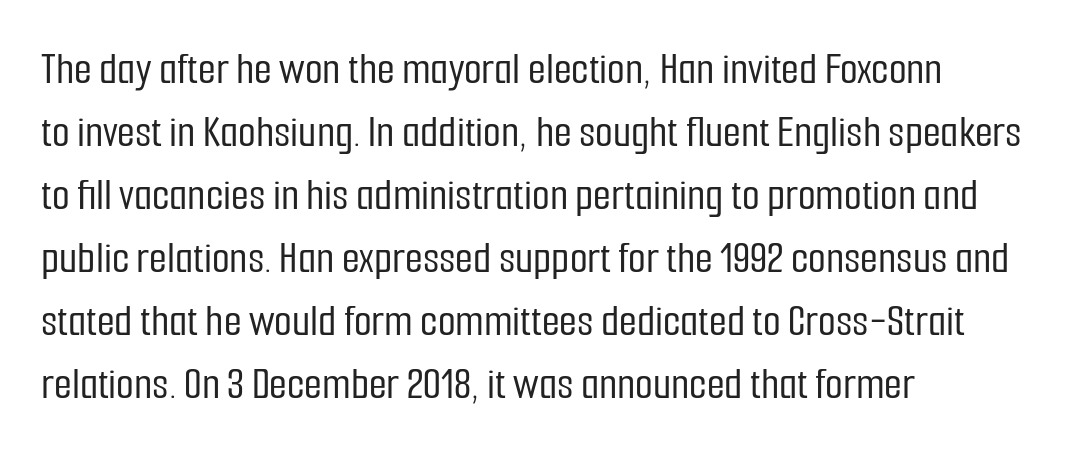
{"serif": "no", "italic": "no", "width": "condensed", "stroke_contrast": "low", "x_height": "medium", "monospaced": "no", "underline": "no", "align": "left", "line_spacing": "normal", "line_spacing_ratio": 1.37, "letter_spacing": "normal", "letter_spacing_em": 0.0, "glyph_px": 46}
